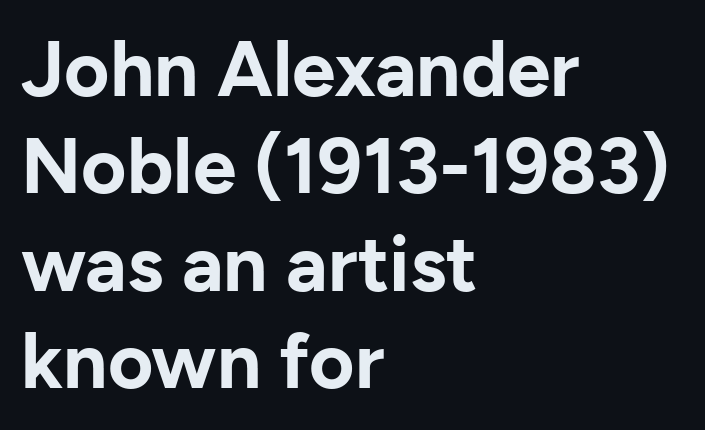
Q: Is the text bold? A: Yes.
Q: Is the text italic (slanted)? A: No, it is upright.
Q: Is the typeface a serif or a sans-serif typeface? A: Sans-serif.
Q: Is the text underlined? A: No.
Q: How is the paragraph aligned? A: Left-aligned.
Q: Is the spacing between letters normal or unusually wide? A: Normal.
Q: Is the spacing between lines tight, normal or loose? A: Normal.
Q: Width (condensed, normal, or wide)? A: Normal.
Q: Stroke contrast? A: Low.
Q: x-height? A: Medium.
Q: Monospaced? A: No.
